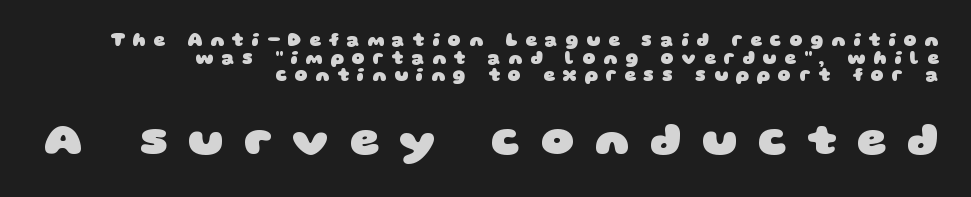
{"serif": "no", "bold": "yes", "weight": "heavy", "width": "wide", "stroke_contrast": "low", "x_height": "large", "monospaced": "no", "underline": "no", "align": "right", "line_spacing": "tight", "line_spacing_ratio": 0.98, "letter_spacing": "wide", "letter_spacing_em": 0.44, "larger_block": "second", "size_ratio": 2.56, "glyph_px": 46}
